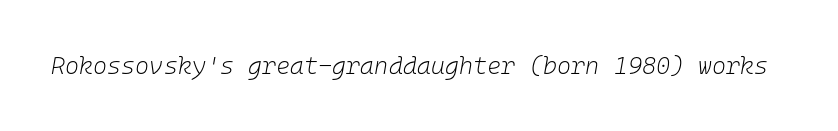
{"italic": "yes", "lean": "right", "slant_degrees": 10, "bold": "no", "underline": "no", "letter_spacing": "normal", "letter_spacing_em": 0.0, "glyph_px": 24}
